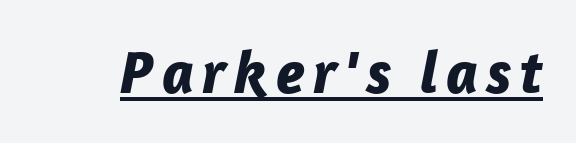
Each letter keeps its own natural width here, so spacing adapts to shape. Caption: lettering with a line underneath. The text carries the slant typical of an italic or oblique font. Look at the stroke-to-counter ratio: heavy, a bold.
